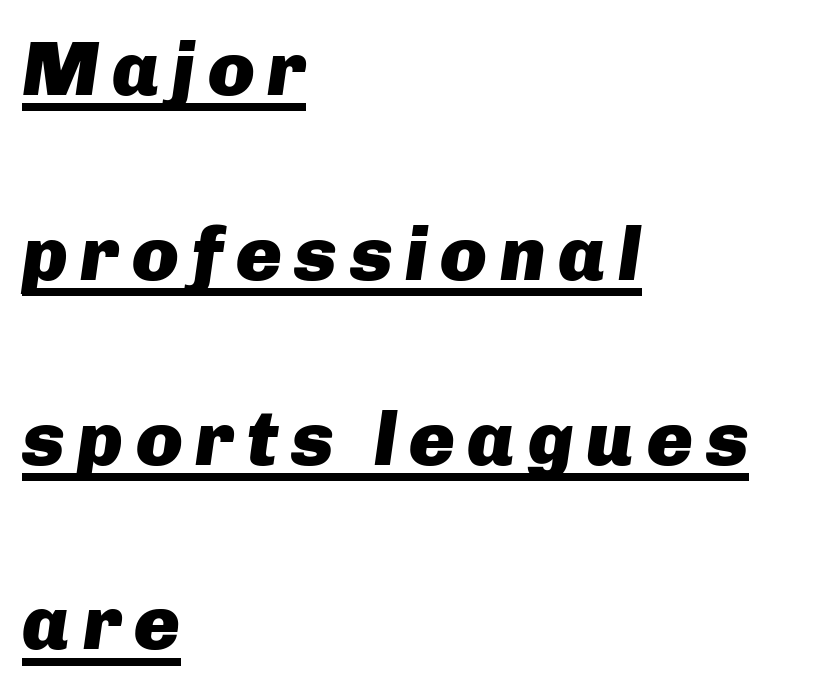
The image shows 77 px heavy type, italic (leaning right); set left-aligned, loose line spacing (2.4x), underlined; low stroke contrast and a medium x-height.
